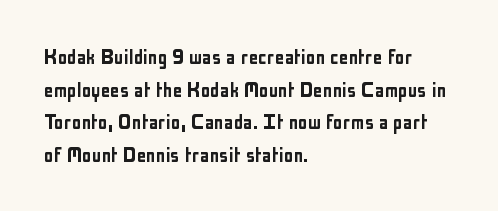
The vertical gap from one line to the next is medium. The rendering keeps characters at their native spacing. The axis of the letterforms is exactly vertical. Bare-footed words on every line. In CSS terms this would be text-align: left.
